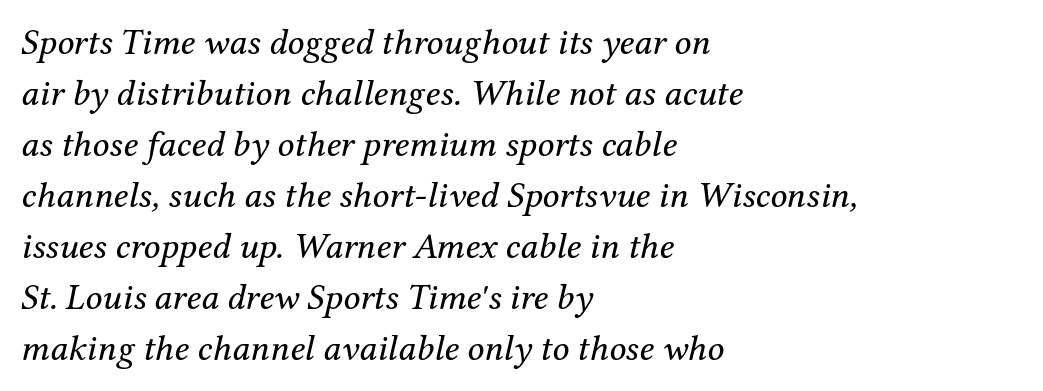
Q: Is the text bold? A: No.
Q: Is the text italic (slanted)? A: Yes, it leans right by about 12 degrees.
Q: Is the typeface a serif or a sans-serif typeface? A: Serif.
Q: Is the text underlined? A: No.
Q: How is the paragraph aligned? A: Left-aligned.
Q: Is the spacing between letters normal or unusually wide? A: Normal.
Q: Is the spacing between lines tight, normal or loose? A: Normal.
Q: Width (condensed, normal, or wide)? A: Normal.
Q: Stroke contrast? A: Medium.
Q: x-height? A: Medium.
Q: Monospaced? A: No.
